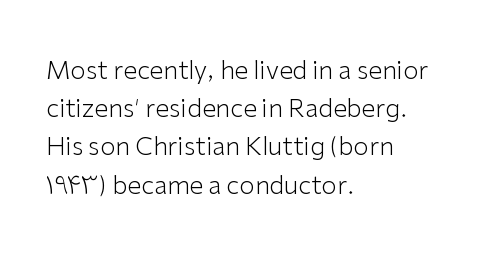
The glyphs are unaccompanied by any horizontal stroke below them. Posture: vertical. These lines keep a tight, regular rhythm from letter to letter. Interline gaps are of average width in this sample. The paragraph shown leans on its left margin.
